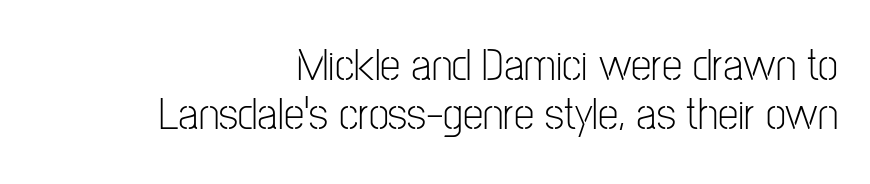
{"serif": "no", "italic": "no", "bold": "no", "weight": "light", "width": "condensed", "stroke_contrast": "low", "x_height": "medium", "monospaced": "no", "underline": "no", "align": "right", "line_spacing": "tight", "line_spacing_ratio": 1.07, "letter_spacing": "normal", "letter_spacing_em": 0.0, "glyph_px": 46}
